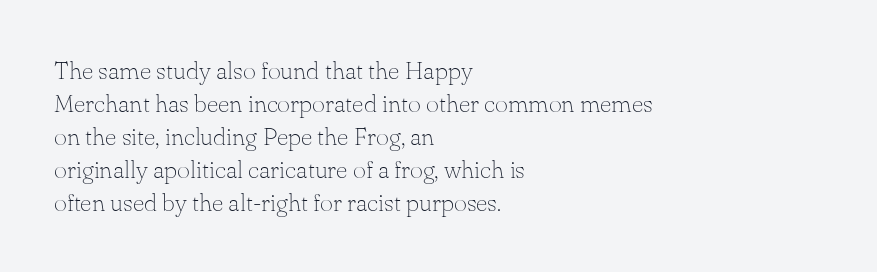
{"italic": "no", "bold": "no", "underline": "no", "align": "left", "line_spacing": "normal", "line_spacing_ratio": 1.32, "letter_spacing": "normal", "letter_spacing_em": 0.0, "glyph_px": 25}
